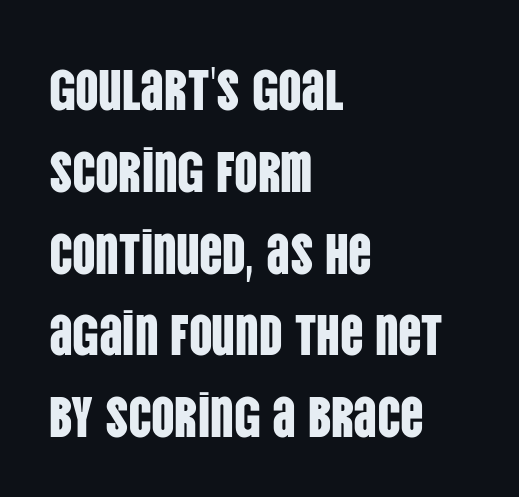
Q: Is the text italic (slanted)? A: No, it is upright.
Q: Is the typeface a serif or a sans-serif typeface? A: Sans-serif.
Q: Is the text underlined? A: No.
Q: How is the paragraph aligned? A: Left-aligned.
Q: Is the spacing between letters normal or unusually wide? A: Normal.
Q: Is the spacing between lines tight, normal or loose? A: Normal.
Q: Width (condensed, normal, or wide)? A: Condensed.
Q: Stroke contrast? A: Low.
Q: x-height? A: Large.
Q: Monospaced? A: No.
